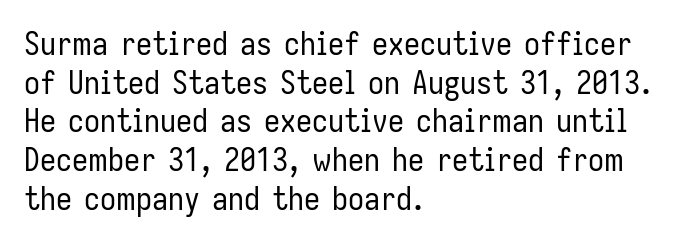
{"serif": "no", "italic": "no", "bold": "no", "weight": "regular", "width": "condensed", "stroke_contrast": "low", "x_height": "medium", "monospaced": "no", "underline": "no", "align": "left", "line_spacing_ratio": 1.21, "letter_spacing": "normal", "letter_spacing_em": 0.0, "glyph_px": 32}
